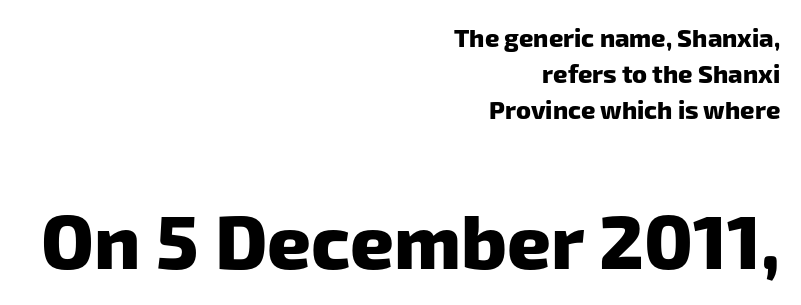
{"serif": "no", "bold": "yes", "weight": "heavy", "width": "normal", "stroke_contrast": "low", "x_height": "medium", "monospaced": "no", "underline": "no", "align": "right", "line_spacing": "normal", "line_spacing_ratio": 1.45, "letter_spacing": "normal", "letter_spacing_em": 0.0, "larger_block": "second", "size_ratio": 3.04, "glyph_px": 76}
